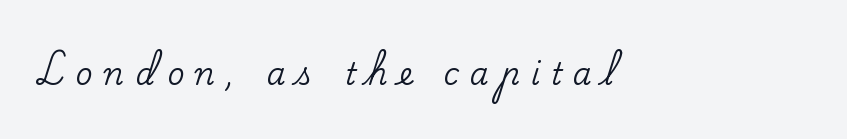
Q: Is the text italic (slanted)? A: Yes.
Q: Is the typeface a serif or a sans-serif typeface? A: Serif.
Q: Is the text underlined? A: No.
Q: How is the paragraph aligned? A: Left-aligned.
Q: Is the spacing between letters normal or unusually wide? A: Unusually wide.
Q: Width (condensed, normal, or wide)? A: Normal.
Q: Stroke contrast? A: Low.
Q: x-height? A: Small.
Q: Monospaced? A: No.
